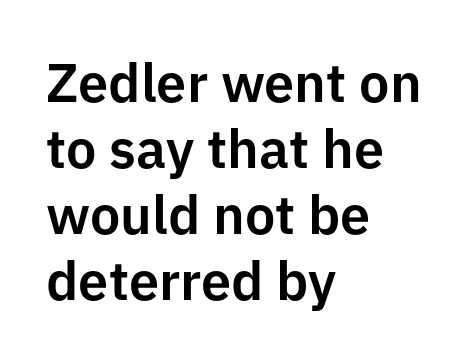
In terms of letterform style, serifs are entirely absent. The paragraph shown leans on its left margin. Honestly, the letter spacing is just normal — you wouldn't notice it. The rendering uses natural spacing where letterforms have individual widths. Clear beneath every line of the passage. Vertical strokes here are truly vertical.
